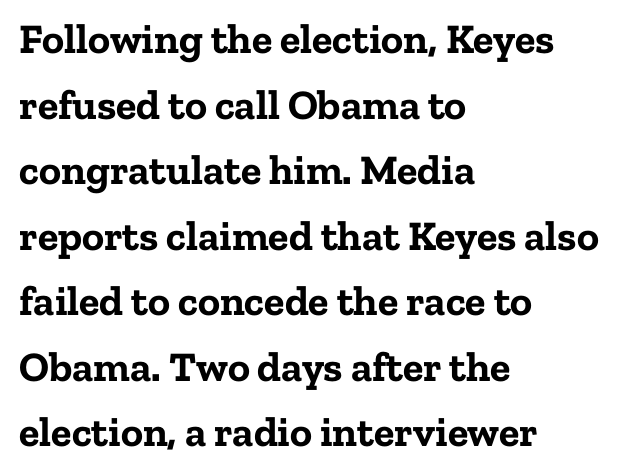
The image shows 42 px bold serif type, upright; set left-aligned, normal line spacing (1.56x), normal letter spacing, not underlined; low stroke contrast and a medium x-height.
